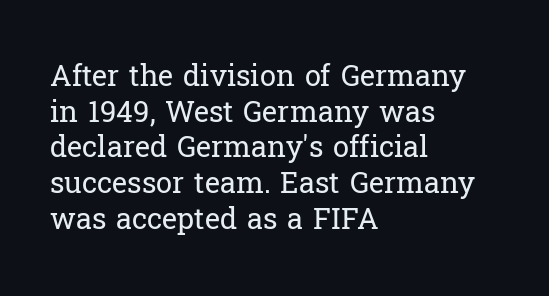
Every row of glyphs begins at an identical x-position on the left. Anything drawn beneath the words? Only blank space. Vertical stems look standard width or narrower in stroke. No italicization has been applied; the sample stays upright.
